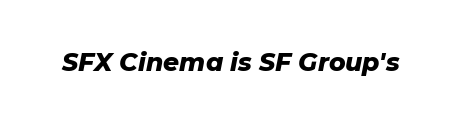
Q: Is the text bold? A: Yes.
Q: Is the text italic (slanted)? A: Yes, it leans right by about 11 degrees.
Q: Is the text underlined? A: No.
Q: Is the spacing between letters normal or unusually wide? A: Normal.
